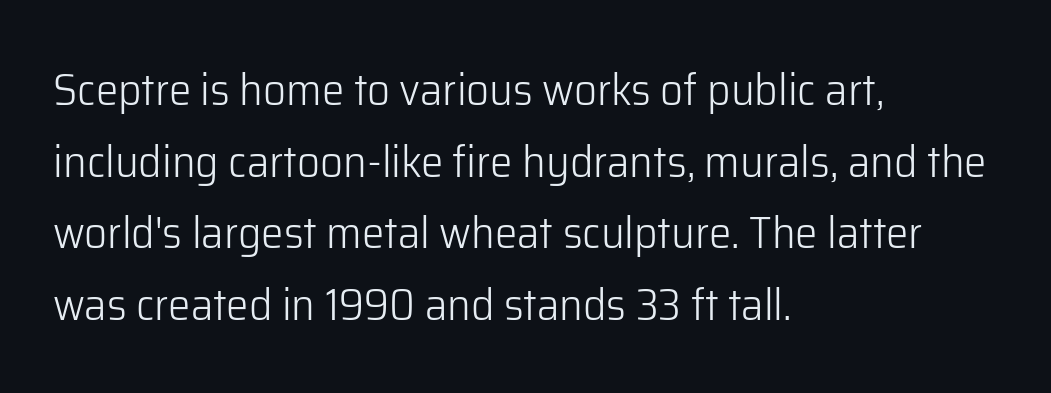
Q: Is the text bold? A: No.
Q: Is the text italic (slanted)? A: No, it is upright.
Q: Is the typeface a serif or a sans-serif typeface? A: Sans-serif.
Q: Is the text underlined? A: No.
Q: How is the paragraph aligned? A: Left-aligned.
Q: Is the spacing between letters normal or unusually wide? A: Normal.
Q: Is the spacing between lines tight, normal or loose? A: Normal.
Q: Width (condensed, normal, or wide)? A: Normal.
Q: Stroke contrast? A: Low.
Q: x-height? A: Medium.
Q: Monospaced? A: No.
